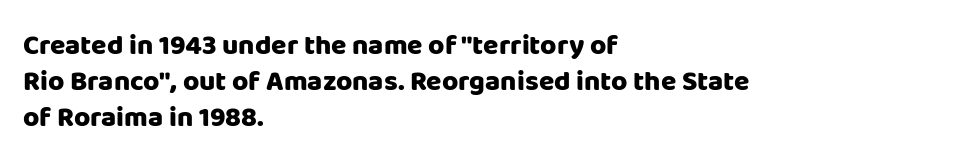
The image shows 28 px heavy sans-serif type, upright; set left-aligned, normal line spacing (1.29x), normal letter spacing, not underlined; low stroke contrast and a large x-height.
